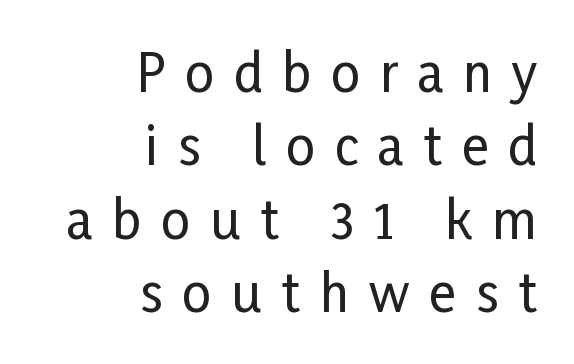
The image shows 51 px condensed sans-serif type, upright; set right-aligned, normal line spacing (1.44x), unusually wide letter spacing (+0.39 em), not underlined; low stroke contrast and a medium x-height.
